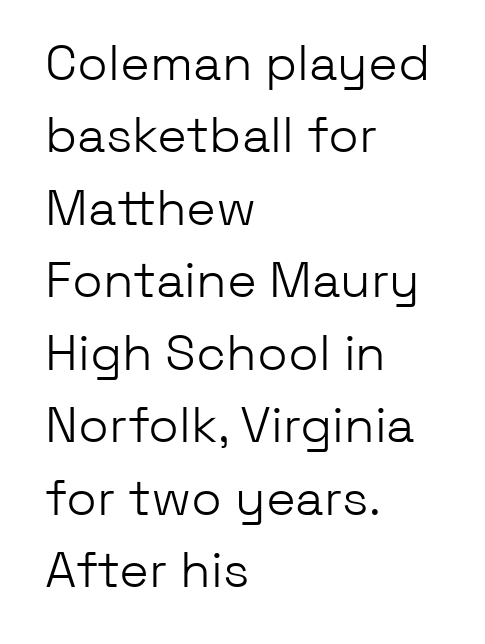
{"serif": "no", "italic": "no", "bold": "no", "weight": "light", "width": "normal", "stroke_contrast": "low", "x_height": "medium", "monospaced": "no", "underline": "no", "align": "left", "line_spacing": "normal", "line_spacing_ratio": 1.45, "letter_spacing": "normal", "letter_spacing_em": 0.0, "glyph_px": 50}
